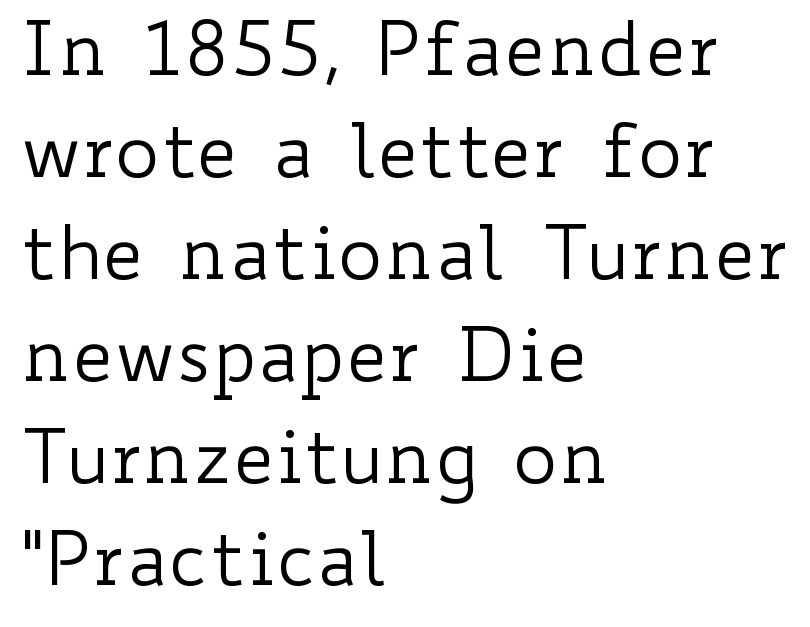
Q: Is the text bold? A: No.
Q: Is the text italic (slanted)? A: No, it is upright.
Q: Is the text underlined? A: No.
Q: How is the paragraph aligned? A: Left-aligned.
Q: Is the spacing between letters normal or unusually wide? A: Normal.
Q: Is the spacing between lines tight, normal or loose? A: Normal.
Q: Width (condensed, normal, or wide)? A: Wide.
Q: Stroke contrast? A: Low.
Q: x-height? A: Small.
Q: Monospaced? A: No.
